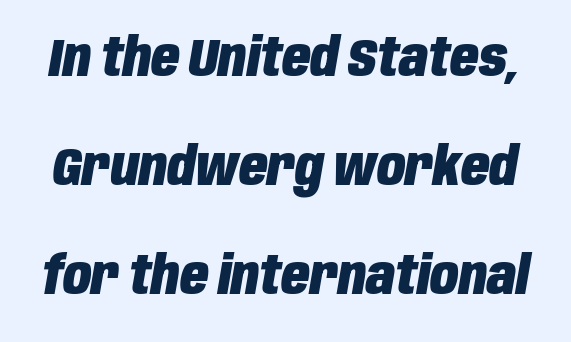
Q: Is the text bold? A: Yes.
Q: Is the text italic (slanted)? A: Yes, it leans right by about 10 degrees.
Q: Is the text underlined? A: No.
Q: Is the spacing between letters normal or unusually wide? A: Normal.
Q: Is the spacing between lines tight, normal or loose? A: Loose.
Q: Width (condensed, normal, or wide)? A: Condensed.
Q: Stroke contrast? A: Low.
Q: x-height? A: Large.
Q: Monospaced? A: No.
